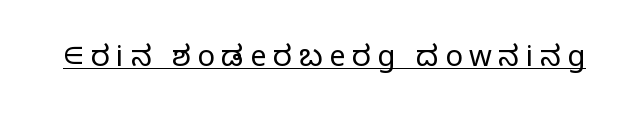
{"serif": "no", "italic": "no", "bold": "no", "weight": "light", "width": "normal", "stroke_contrast": "low", "x_height": "medium", "monospaced": "no", "underline": "yes", "letter_spacing": "wide", "letter_spacing_em": 0.23, "glyph_px": 29}
